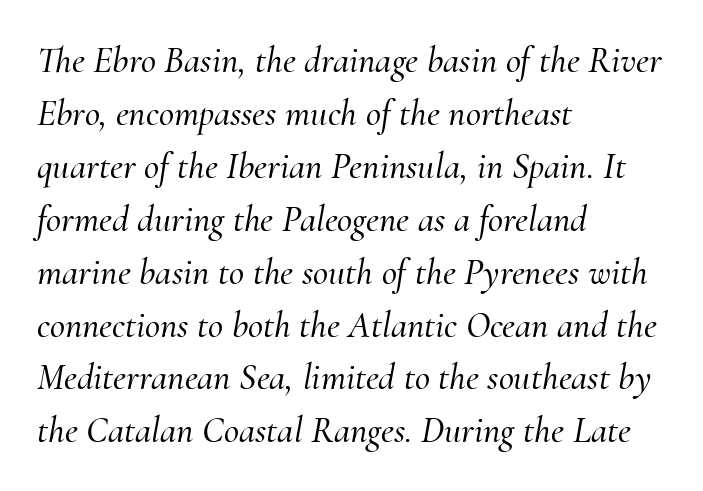
The image shows 37 px serif type, italic (leaning right); set left-aligned, normal line spacing (1.43x), normal letter spacing, not underlined; medium stroke contrast and a small x-height.
